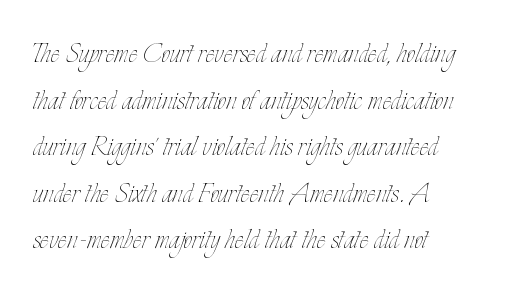
The image shows 34 px thin, condensed type; set left-aligned, normal line spacing (1.37x), normal letter spacing, not underlined; low stroke contrast and a small x-height.
